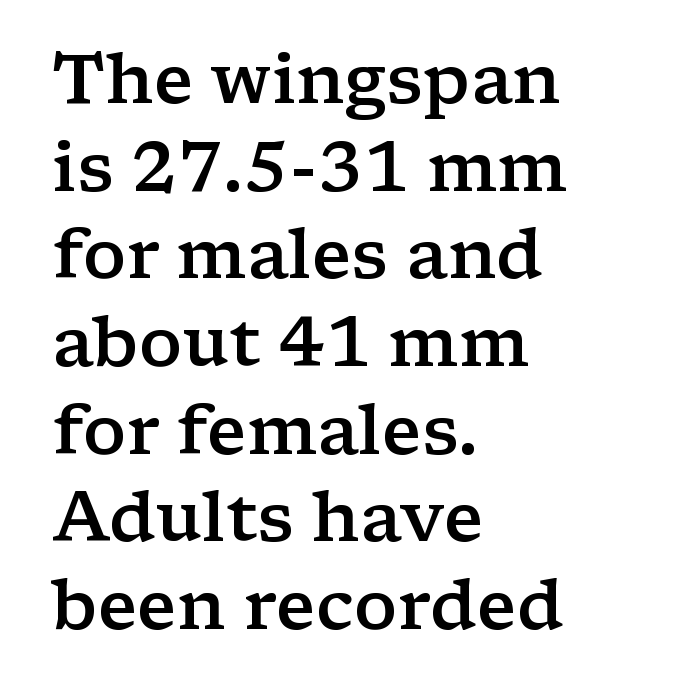
The image shows 69 px semibold, wide serif type, upright; set left-aligned, normal line spacing (1.27x), normal letter spacing, not underlined; low stroke contrast and a medium x-height.
